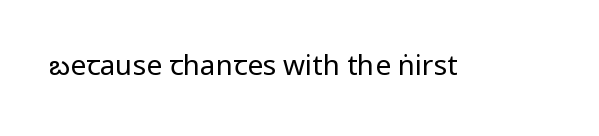
{"serif": "no", "italic": "no", "bold": "no", "weight": "regular", "width": "condensed", "stroke_contrast": "low", "x_height": "large", "monospaced": "no", "underline": "no", "letter_spacing": "normal", "letter_spacing_em": 0.0, "glyph_px": 28}
